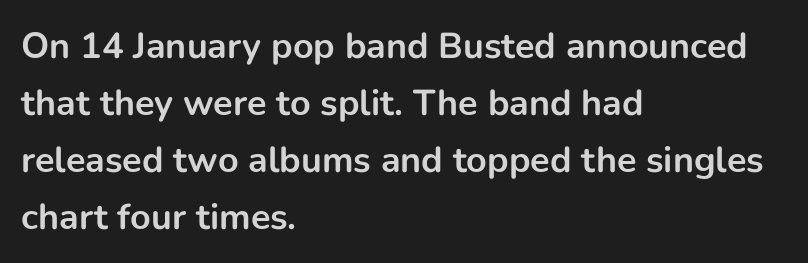
The image shows 36 px bold sans-serif type, upright; set left-aligned, normal line spacing (1.58x), normal letter spacing, not underlined; low stroke contrast and a medium x-height.
